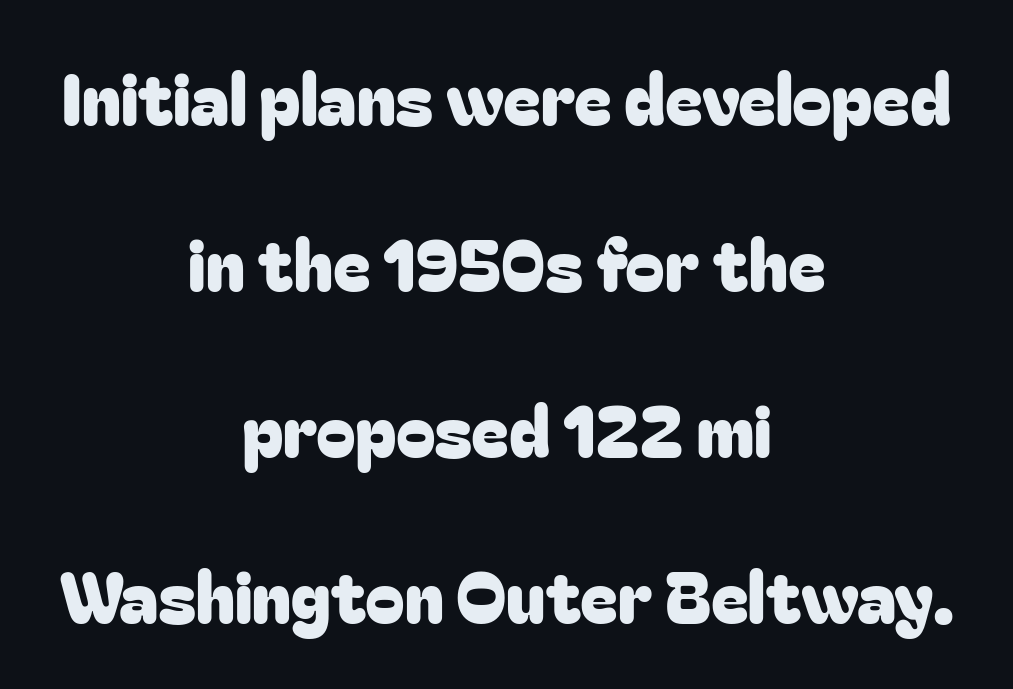
{"serif": "no", "italic": "no", "width": "normal", "stroke_contrast": "low", "x_height": "medium", "monospaced": "no", "underline": "no", "align": "center", "line_spacing": "loose", "line_spacing_ratio": 2.34, "letter_spacing": "normal", "letter_spacing_em": 0.0, "glyph_px": 71}
